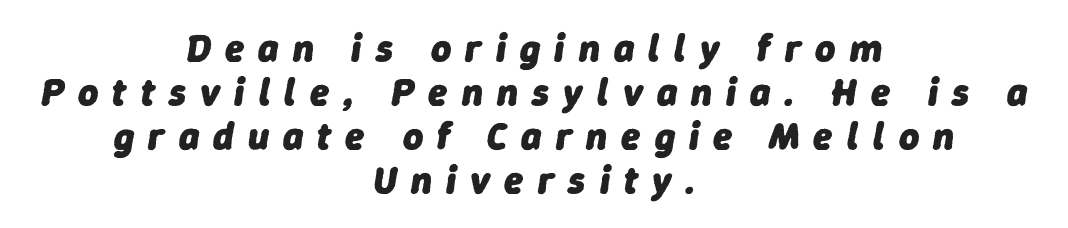
Q: Is the text bold? A: Yes.
Q: Is the text italic (slanted)? A: Yes, it leans right by about 9 degrees.
Q: Is the text underlined? A: No.
Q: How is the paragraph aligned? A: Centered.
Q: Is the spacing between letters normal or unusually wide? A: Unusually wide.
Q: Is the spacing between lines tight, normal or loose? A: Tight.
Q: Width (condensed, normal, or wide)? A: Normal.
Q: Stroke contrast? A: Low.
Q: x-height? A: Medium.
Q: Monospaced? A: No.
